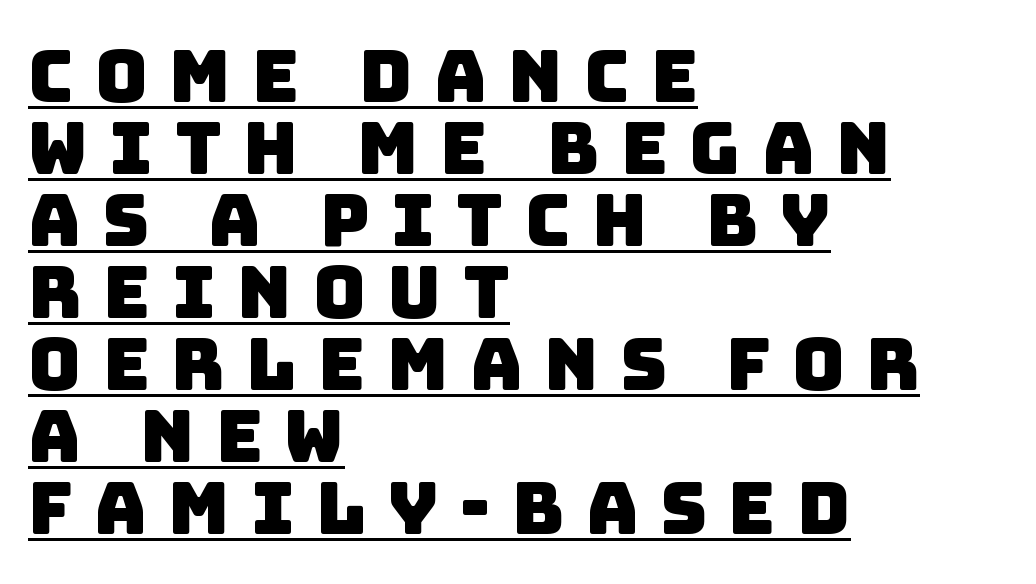
Q: Is the typeface a serif or a sans-serif typeface? A: Sans-serif.
Q: Is the text underlined? A: Yes.
Q: How is the paragraph aligned? A: Left-aligned.
Q: Is the spacing between letters normal or unusually wide? A: Unusually wide.
Q: Is the spacing between lines tight, normal or loose? A: Tight.
Q: Width (condensed, normal, or wide)? A: Normal.
Q: Stroke contrast? A: Low.
Q: x-height? A: Large.
Q: Monospaced? A: No.
